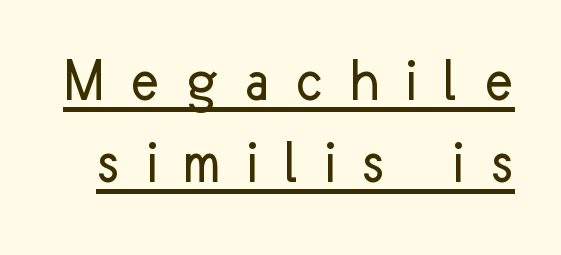
Look at the bottom of the vertical strokes: they stop flat, with no serifs. This sample uses expanded letter spacing, leaving extra air between glyphs. Honestly, the row spacing looks completely unremarkable. Weight: regular or lighter.
